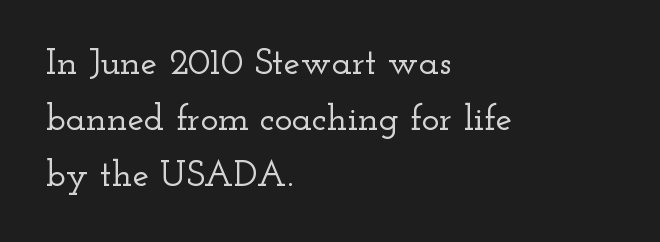
{"serif": "yes", "italic": "no", "width": "wide", "stroke_contrast": "low", "x_height": "small", "monospaced": "no", "underline": "no", "align": "left", "line_spacing": "normal", "line_spacing_ratio": 1.51, "letter_spacing": "normal", "letter_spacing_em": 0.0, "glyph_px": 37}
